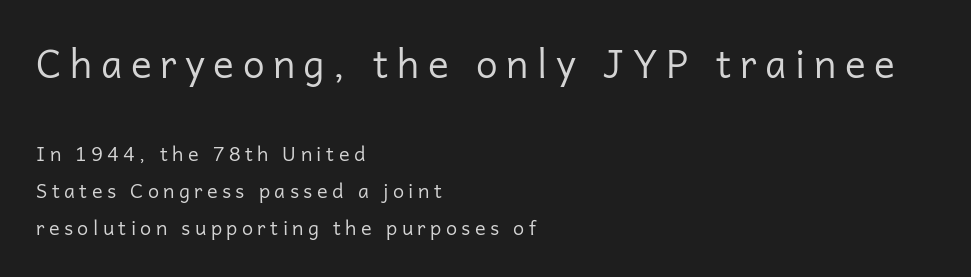
The compositor pushed each line to the left boundary. Top chunk: large. Bottom chunk: small. Here the designer chose a conventional face with non-uniform glyph widths. Observe the absence of serifs on each vertical stroke in this sample. Between one letter and the next there's a generous, obvious gap.
